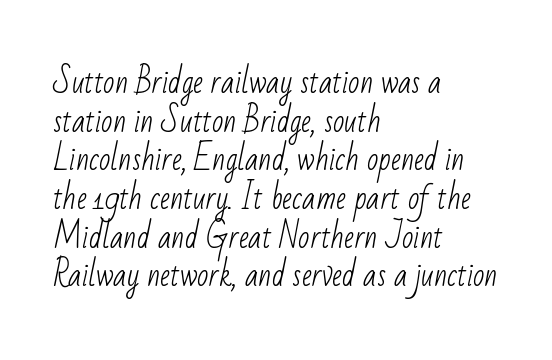
Which margin do the lines hug? The left one — the right edge is uneven. Characters follow at the spacing the type designer built in. The passage shown stacks its lines at a standard gap. Check the space under the baseline: it is left empty.
